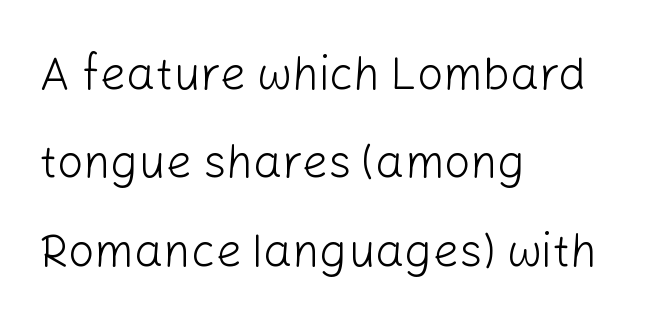
Q: Is the text bold? A: No.
Q: Is the text italic (slanted)? A: No, it is upright.
Q: Is the typeface a serif or a sans-serif typeface? A: Sans-serif.
Q: Is the text underlined? A: No.
Q: How is the paragraph aligned? A: Left-aligned.
Q: Is the spacing between letters normal or unusually wide? A: Normal.
Q: Is the spacing between lines tight, normal or loose? A: Loose.
Q: Width (condensed, normal, or wide)? A: Normal.
Q: Stroke contrast? A: Low.
Q: x-height? A: Medium.
Q: Monospaced? A: No.
